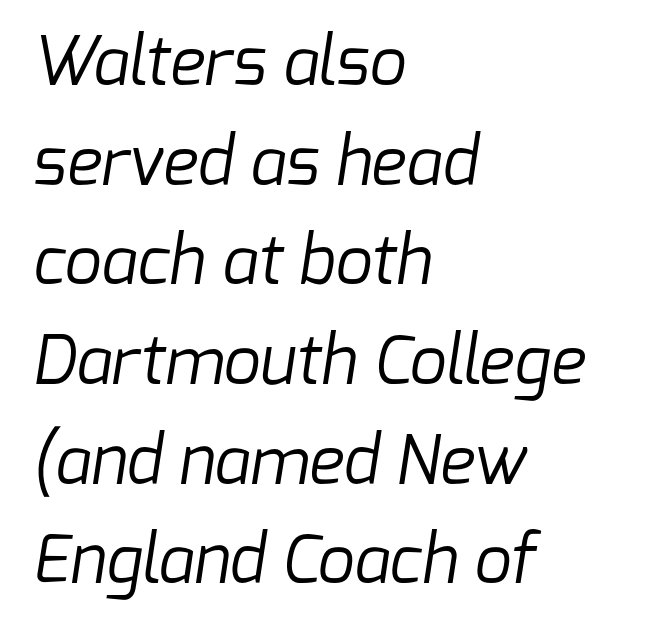
Q: Is the text bold? A: No.
Q: Is the typeface a serif or a sans-serif typeface? A: Sans-serif.
Q: Is the text underlined? A: No.
Q: How is the paragraph aligned? A: Left-aligned.
Q: Is the spacing between letters normal or unusually wide? A: Normal.
Q: Is the spacing between lines tight, normal or loose? A: Normal.
Q: Width (condensed, normal, or wide)? A: Normal.
Q: Stroke contrast? A: Low.
Q: x-height? A: Medium.
Q: Monospaced? A: No.
